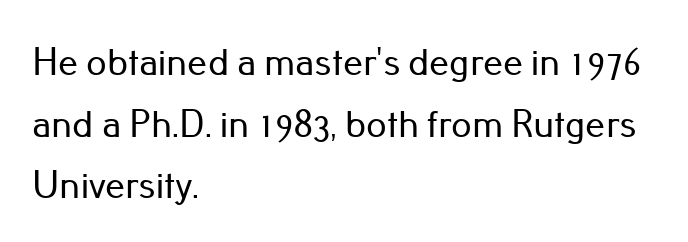
Caption: multi-line text, flush left, ragged right. Tracking here is standard; glyphs follow each other at the usual distance. In terms of letterform style, serifs are entirely absent. Baseline-to-baseline distance is the conventional proportion of letter height. Looks like regular typesetting: each glyph gets only the width it needs.
